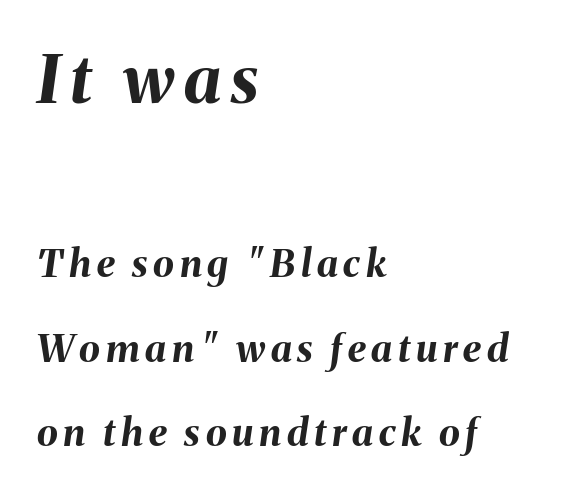
These lines carry a lot of weight — the face is fully bold. Is this a fixed-width face? No — the glyphs have proportional, varying widths. The rendering shrinks the type as you move from the upper chunk to the lower. The baseline area is clear. Vertical spacing — loose. The specimen reads as italic at a glance.
